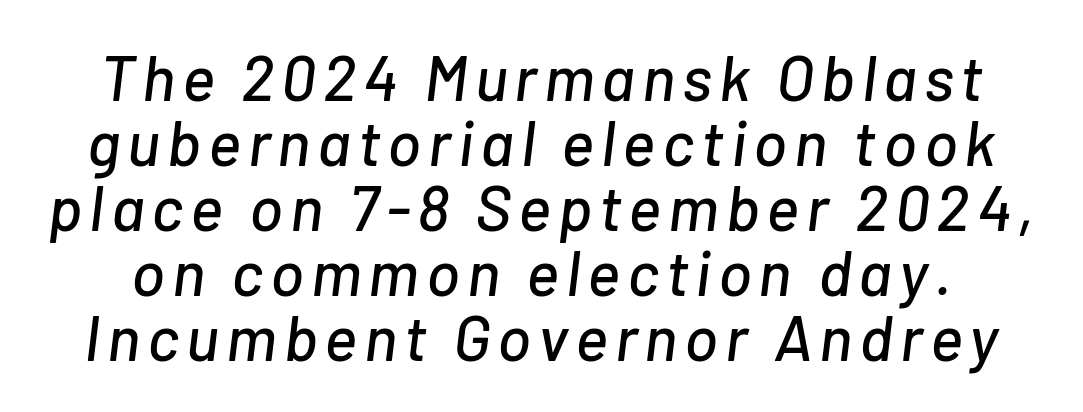
{"italic": "yes", "lean": "right", "slant_degrees": 7, "width": "normal", "stroke_contrast": "low", "x_height": "medium", "monospaced": "no", "underline": "no", "line_spacing": "tight", "line_spacing_ratio": 1.03, "glyph_px": 63}
